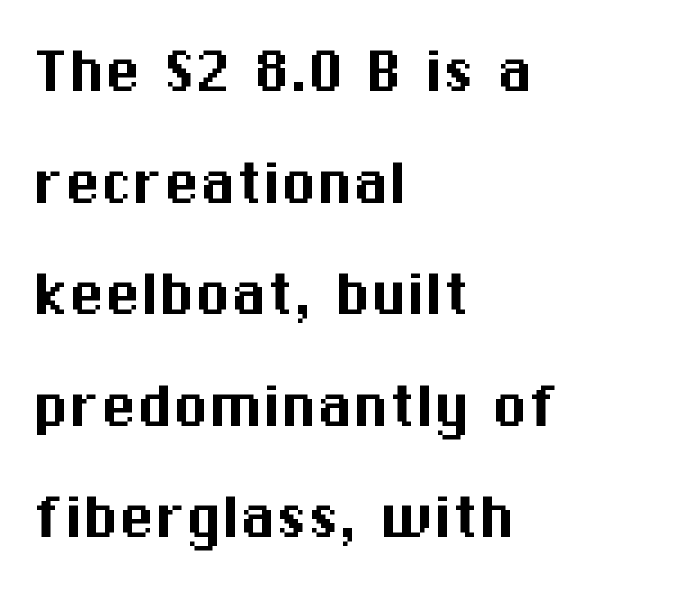
The image shows 72 px sans-serif type, upright; set left-aligned, normal line spacing (1.55x), normal letter spacing, not underlined; medium stroke contrast and a medium x-height.
